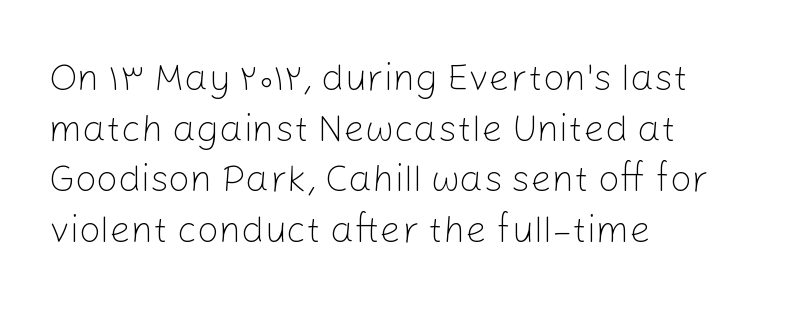
The image shows 38 px light sans-serif type, upright; set left-aligned, normal line spacing (1.33x), normal letter spacing, not underlined; low stroke contrast and a medium x-height.
